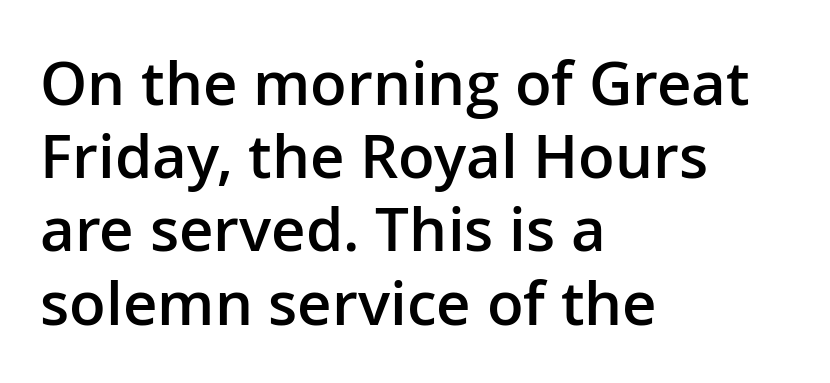
Q: Is the text bold? A: Semi-bold.
Q: Is the text italic (slanted)? A: No, it is upright.
Q: Is the typeface a serif or a sans-serif typeface? A: Sans-serif.
Q: Is the text underlined? A: No.
Q: How is the paragraph aligned? A: Left-aligned.
Q: Is the spacing between letters normal or unusually wide? A: Normal.
Q: Width (condensed, normal, or wide)? A: Normal.
Q: Stroke contrast? A: Low.
Q: x-height? A: Medium.
Q: Monospaced? A: No.
